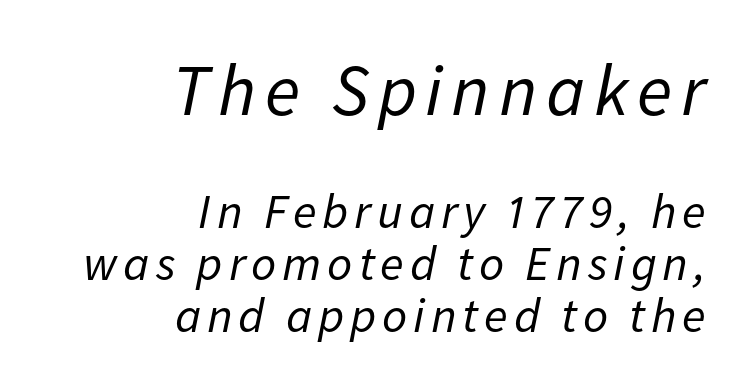
{"italic": "yes", "lean": "right", "slant_degrees": 11, "bold": "no", "weight": "regular", "width": "normal", "stroke_contrast": "low", "x_height": "medium", "monospaced": "no", "underline": "no", "align": "right", "line_spacing": "tight", "line_spacing_ratio": 1.06, "larger_block": "first", "size_ratio": 1.49, "glyph_px": 73}
